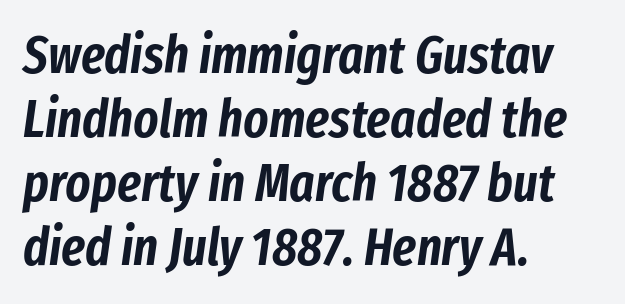
Does the copy run flush right? No — it runs flush left. Nothing unusual about the tracking: characters are spaced as the font intends. The area under the type is left untouched. Posture: slanted. The letters advance in unequal steps, a hallmark of proportional type.
